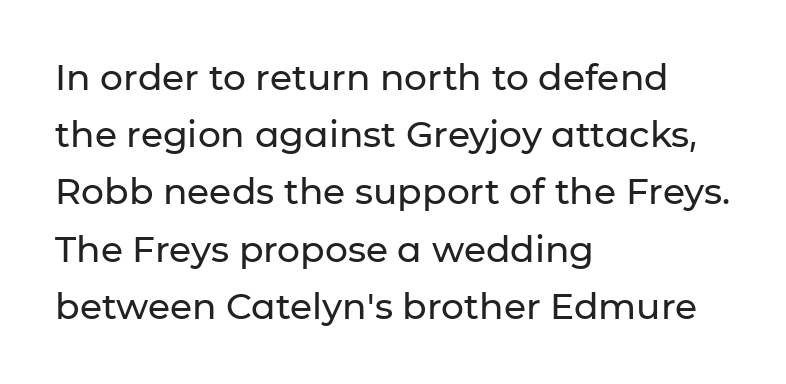
The image shows 36 px sans-serif type, upright; set left-aligned, normal line spacing (1.59x), normal letter spacing, not underlined; low stroke contrast and a medium x-height.
